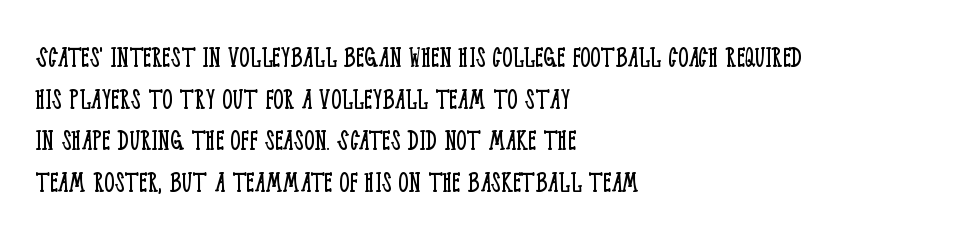
No italicization has been applied; the sample stays upright. Words float on clear page, feet unadorned. Rows of type keep a routine distance in the vertical direction. Which margin do the lines hug? The left one — the right edge is uneven. The font family rendered here belongs to the serif group.
